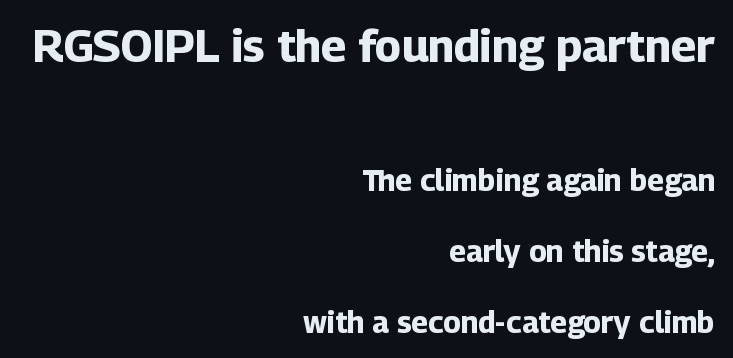
The image shows 45 px bold sans-serif type, upright; set right-aligned, loose line spacing (2.37x), normal letter spacing, not underlined; the first (top) block is 1.5x larger; low stroke contrast and a medium x-height.
